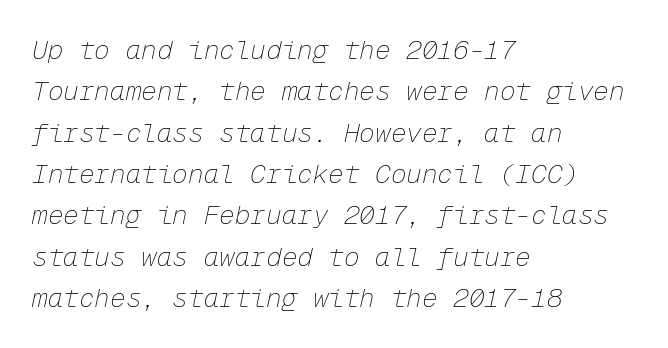
The image shows 26 px text type, italic (leaning right); set left-aligned, normal line spacing (1.59x), normal letter spacing, not underlined.
